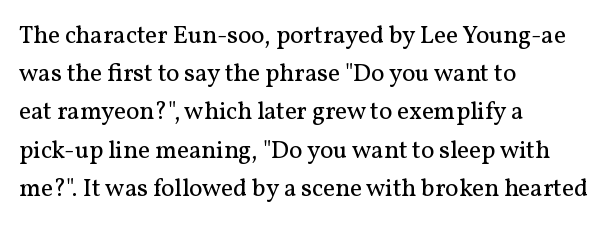
Q: Is the text bold? A: No.
Q: Is the text italic (slanted)? A: No, it is upright.
Q: Is the text underlined? A: No.
Q: How is the paragraph aligned? A: Left-aligned.
Q: Is the spacing between letters normal or unusually wide? A: Normal.
Q: Is the spacing between lines tight, normal or loose? A: Normal.
